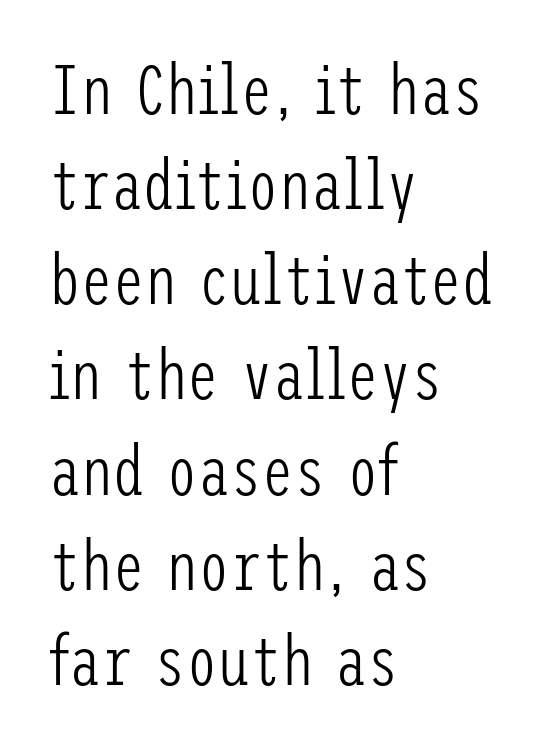
Q: Is the text bold? A: No.
Q: Is the text italic (slanted)? A: No, it is upright.
Q: Is the typeface a serif or a sans-serif typeface? A: Sans-serif.
Q: Is the text underlined? A: No.
Q: How is the paragraph aligned? A: Left-aligned.
Q: Is the spacing between letters normal or unusually wide? A: Normal.
Q: Is the spacing between lines tight, normal or loose? A: Normal.
Q: Width (condensed, normal, or wide)? A: Condensed.
Q: Stroke contrast? A: Low.
Q: x-height? A: Medium.
